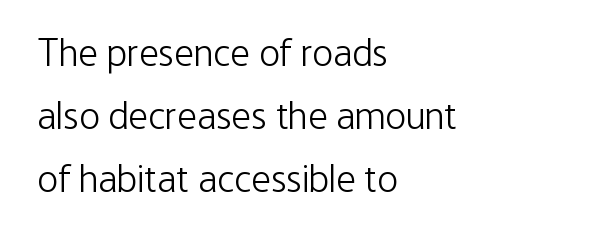
Whoever set this chose a conventional vertical rhythm. Compared with a typical body face, this is equally light or lighter still. You could not count columns in this text — the font is proportionally spaced. Underline: absent.
